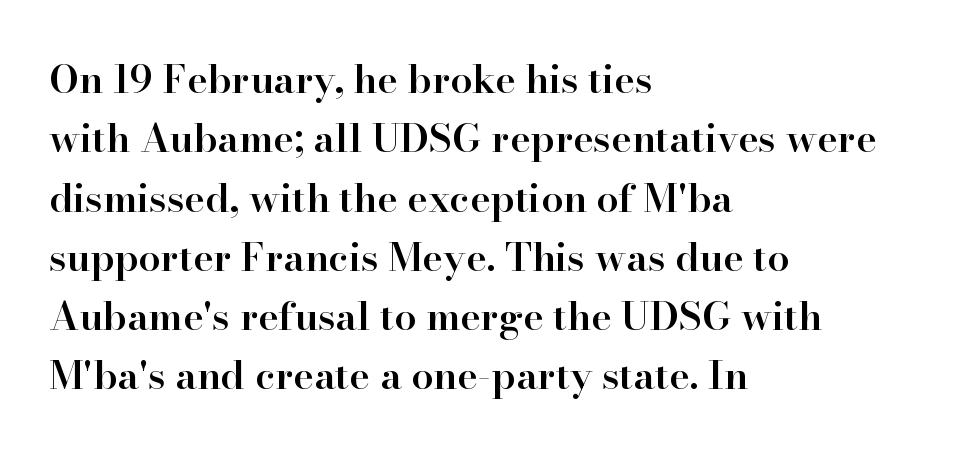
The image shows 39 px semibold serif type, upright; set left-aligned, normal line spacing (1.52x), normal letter spacing, not underlined; high stroke contrast and a small x-height.
